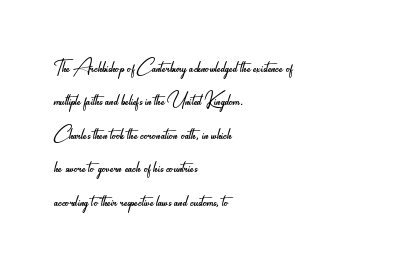
Q: Is the text bold? A: No.
Q: Is the text italic (slanted)? A: Yes.
Q: Is the text underlined? A: No.
Q: How is the paragraph aligned? A: Left-aligned.
Q: Is the spacing between letters normal or unusually wide? A: Normal.
Q: Is the spacing between lines tight, normal or loose? A: Normal.
